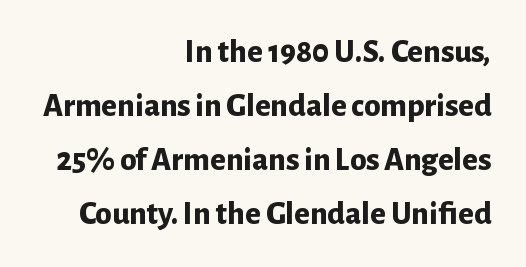
The image shows 33 px bold sans-serif type, upright; set right-aligned, normal line spacing (1.64x), normal letter spacing, not underlined; low stroke contrast and a medium x-height.
